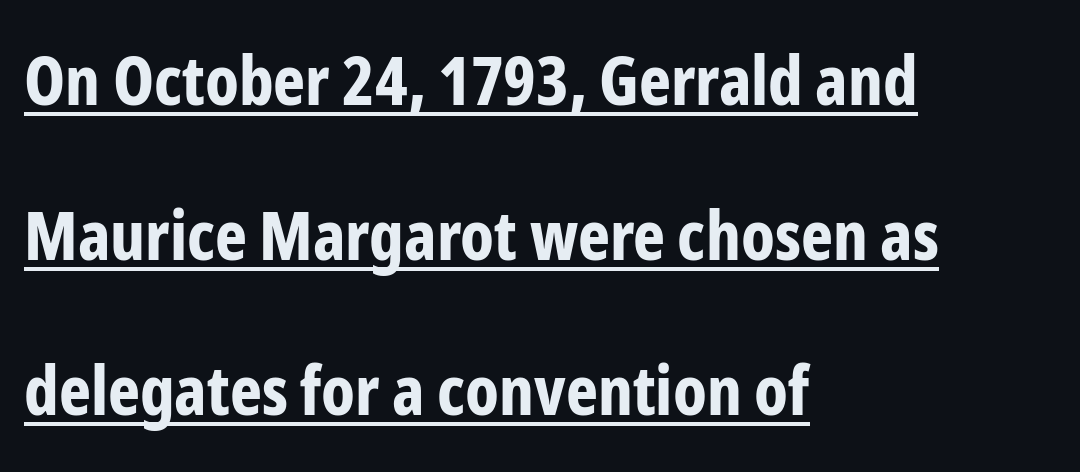
{"serif": "no", "italic": "no", "bold": "yes", "weight": "bold", "width": "condensed", "stroke_contrast": "low", "x_height": "medium", "monospaced": "no", "underline": "yes", "align": "left", "line_spacing": "loose", "line_spacing_ratio": 2.28, "letter_spacing": "normal", "letter_spacing_em": 0.0, "glyph_px": 68}
